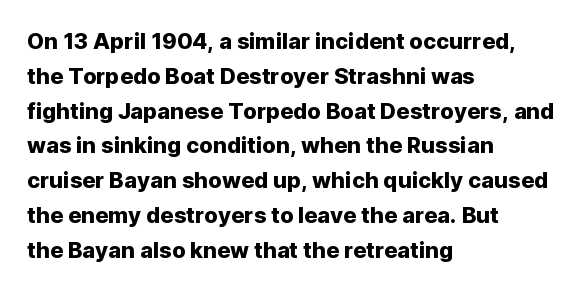
The image shows 22 px text type, upright; set left-aligned, normal line spacing (1.58x), normal letter spacing, not underlined.
